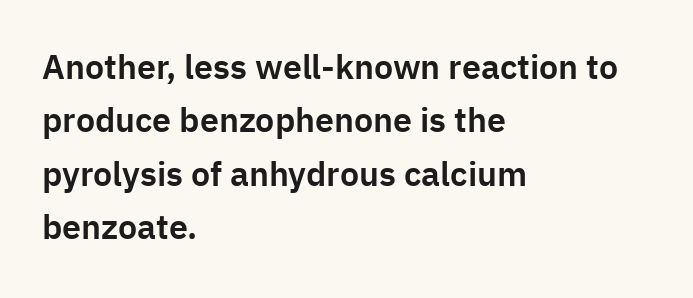
The image shows 34 px sans-serif type, upright; set left-aligned, normal line spacing (1.57x), normal letter spacing, not underlined; low stroke contrast and a medium x-height.
